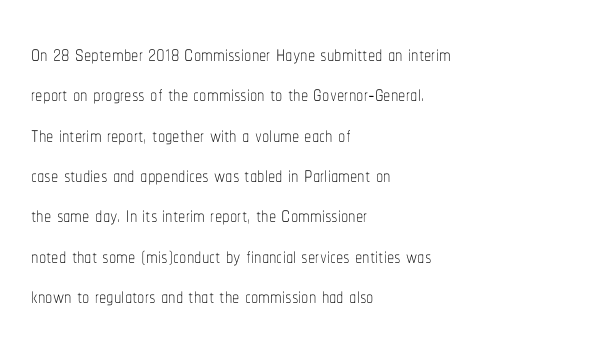
{"italic": "no", "bold": "no", "weight": "thin", "width": "condensed", "stroke_contrast": "low", "x_height": "medium", "monospaced": "no", "underline": "no", "align": "left", "line_spacing": "normal", "line_spacing_ratio": 1.39, "letter_spacing": "normal", "letter_spacing_em": 0.0, "glyph_px": 29}
